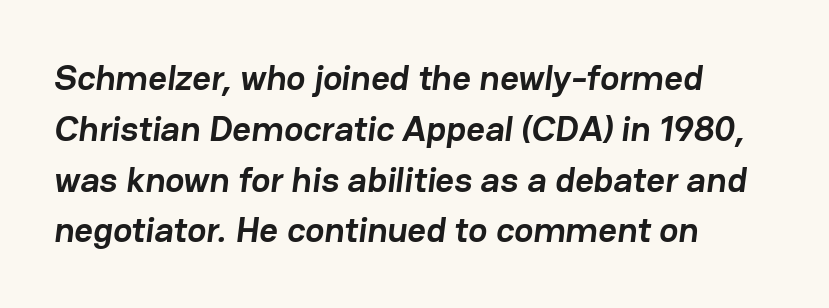
Q: Is the text bold? A: Yes.
Q: Is the typeface a serif or a sans-serif typeface? A: Sans-serif.
Q: Is the text underlined? A: No.
Q: How is the paragraph aligned? A: Left-aligned.
Q: Is the spacing between letters normal or unusually wide? A: Normal.
Q: Is the spacing between lines tight, normal or loose? A: Normal.
Q: Width (condensed, normal, or wide)? A: Normal.
Q: Stroke contrast? A: Low.
Q: x-height? A: Medium.
Q: Monospaced? A: No.
